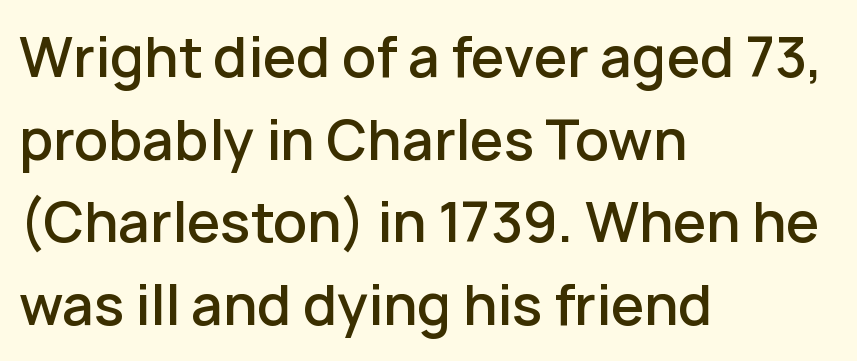
Q: Is the text bold? A: Semi-bold.
Q: Is the text italic (slanted)? A: No, it is upright.
Q: Is the typeface a serif or a sans-serif typeface? A: Sans-serif.
Q: Is the text underlined? A: No.
Q: How is the paragraph aligned? A: Left-aligned.
Q: Is the spacing between letters normal or unusually wide? A: Normal.
Q: Is the spacing between lines tight, normal or loose? A: Normal.
Q: Width (condensed, normal, or wide)? A: Normal.
Q: Stroke contrast? A: Low.
Q: x-height? A: Medium.
Q: Monospaced? A: No.
